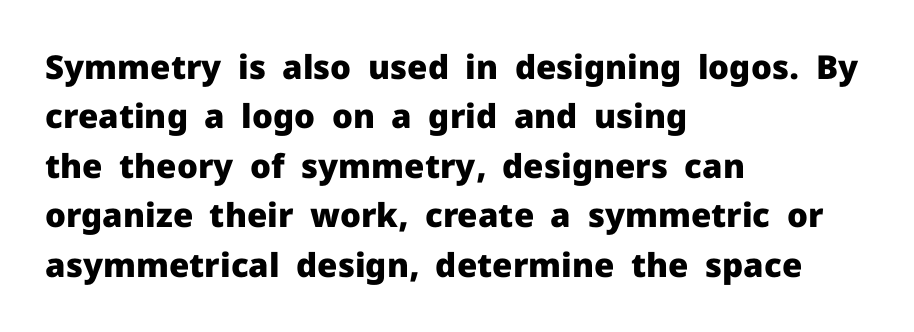
This rendering uses left alignment, leaving the right contour irregular. Tall strokes in this sample are plumb rather than angled. Font category for this specimen: sans-serif. The zone under the glyphs is completely vacant.
